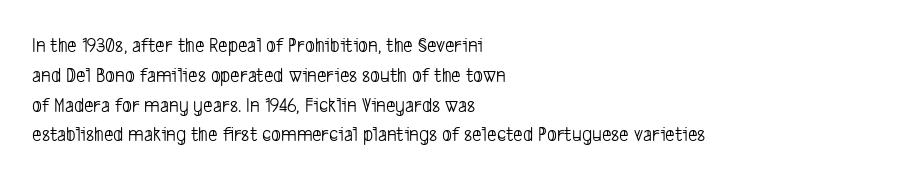
A quiet, ordinary-to-light weight characterises the typeface. This sample uses plain, unmodified letter spacing. Honestly, the row spacing looks completely unremarkable. The paragraph has a hard left edge and a soft right edge. Beneath every word, the page is bare.
